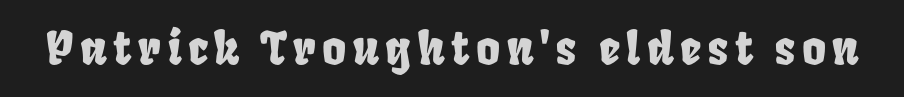
Q: Is the text underlined? A: No.
Q: Width (condensed, normal, or wide)? A: Condensed.
Q: Stroke contrast? A: Low.
Q: x-height? A: Large.
Q: Monospaced? A: No.
